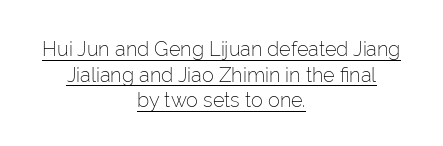
Q: Is the text bold? A: No.
Q: Is the text italic (slanted)? A: No, it is upright.
Q: Is the text underlined? A: Yes.
Q: How is the paragraph aligned? A: Centered.
Q: Is the spacing between letters normal or unusually wide? A: Normal.
Q: Is the spacing between lines tight, normal or loose? A: Normal.
